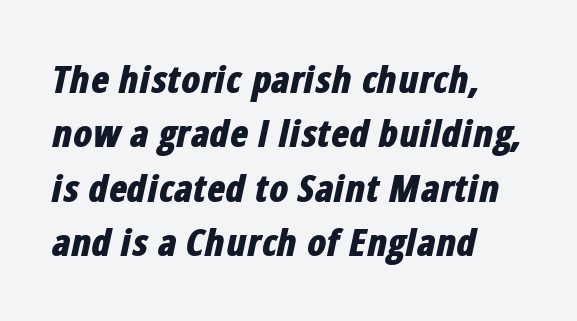
{"italic": "yes", "lean": "right", "slant_degrees": 12, "bold": "yes", "weight": "bold", "width": "condensed", "stroke_contrast": "low", "x_height": "medium", "monospaced": "no", "underline": "no", "align": "left", "line_spacing": "normal", "line_spacing_ratio": 1.43, "letter_spacing": "normal", "letter_spacing_em": 0.0, "glyph_px": 38}
